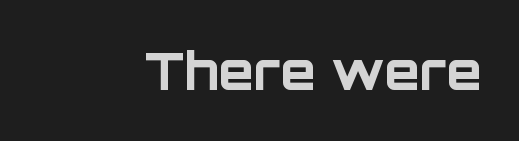
The image shows 51 px bold sans-serif type, upright; set normal letter spacing, not underlined; low stroke contrast and a large x-height.
